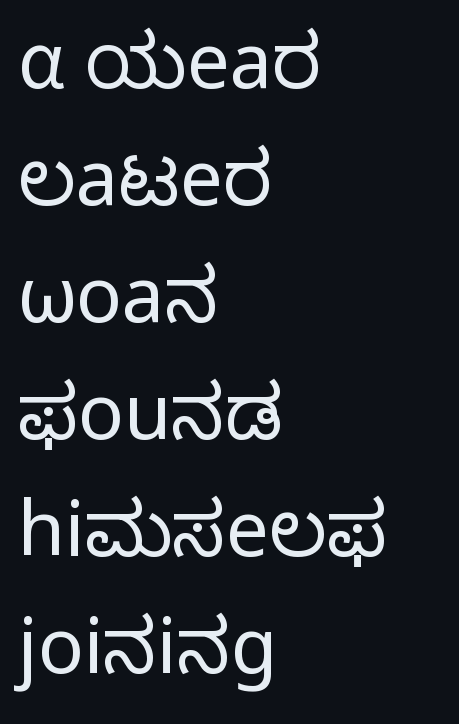
{"serif": "no", "italic": "no", "bold": "no", "weight": "regular", "width": "normal", "stroke_contrast": "low", "x_height": "medium", "monospaced": "no", "underline": "no", "align": "left", "line_spacing": "normal", "line_spacing_ratio": 1.54, "letter_spacing": "normal", "letter_spacing_em": 0.0, "glyph_px": 76}
